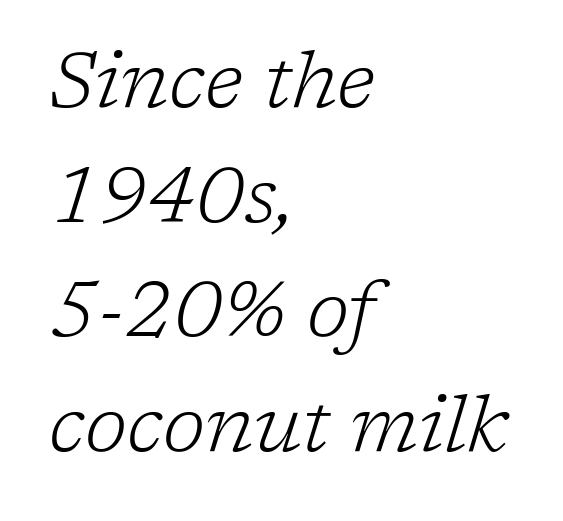
Characters are canted at an angle relative to the baseline's perpendicular. How are the letters spaced? Ordinarily, with no added tracking. Font category for this specimen: serif. Students, observe: this is what conventionally led text looks like. Character widths vary here, with narrow letters taking less room than wide ones.
